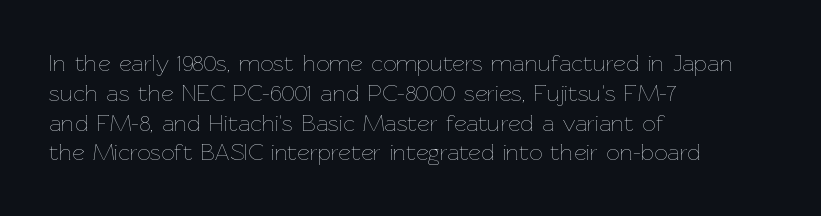
If you drew a line through each stem, it would be perfectly vertical. Tracking value appears to be zero — textbook default spacing. The rag falls on the right side of this text block. The face looks like a standard text weight, possibly lighter. The string is rendered with underlining switched off.
